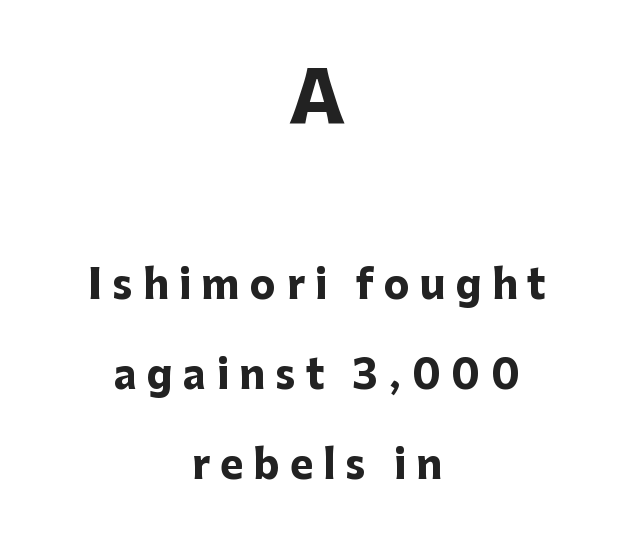
The image shows 69 px heavy sans-serif type, upright; set centered, loose line spacing (2.31x), unusually wide letter spacing (+0.26 em), not underlined; the first (top) block is 1.77x larger; low stroke contrast and a medium x-height.
